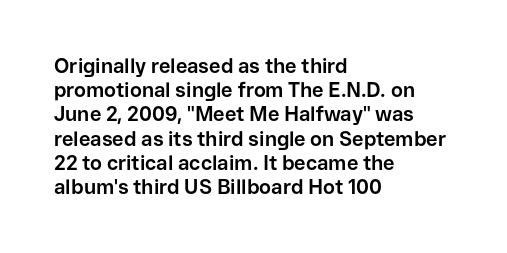
Descenders hang freely into open space. The paragraph has a hard left edge and a soft right edge. It's the straight-up-and-down kind of type. Observe the ordinary spacing: letters are neighbours, not strangers. Weight check: bold — yes, fully.
